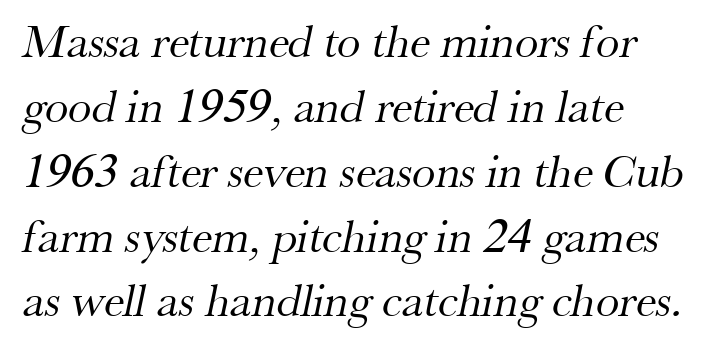
Q: Is the text bold? A: No.
Q: Is the typeface a serif or a sans-serif typeface? A: Serif.
Q: Is the text underlined? A: No.
Q: How is the paragraph aligned? A: Left-aligned.
Q: Is the spacing between letters normal or unusually wide? A: Normal.
Q: Is the spacing between lines tight, normal or loose? A: Normal.
Q: Width (condensed, normal, or wide)? A: Normal.
Q: Stroke contrast? A: Medium.
Q: x-height? A: Small.
Q: Monospaced? A: No.
